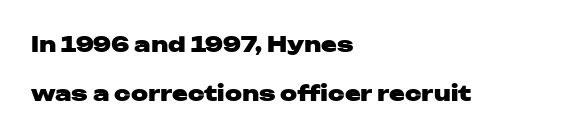
Bold? Absolutely — the strokes are thick and heavy. The leading is generous, giving the passage an open texture. This sample is left-justified, so line endings fall wherever the words run out. In terms of posture, this sample is upright. Is the letter spacing exaggerated? No — it looks like the ordinary default. Has an underline been added? It has not.
